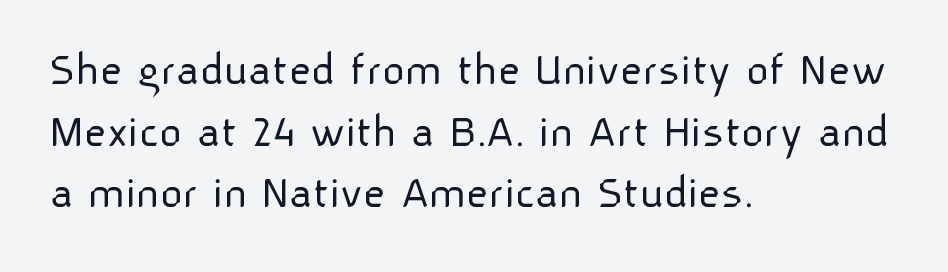
{"serif": "no", "italic": "no", "bold": "no", "weight": "light", "width": "normal", "stroke_contrast": "low", "x_height": "medium", "monospaced": "no", "underline": "no", "align": "left", "line_spacing": "normal", "line_spacing_ratio": 1.26, "letter_spacing": "normal", "letter_spacing_em": 0.0, "glyph_px": 49}
